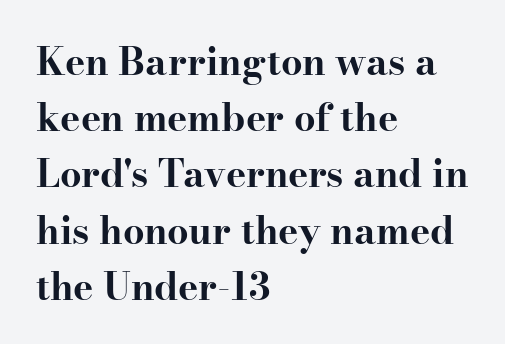
The image shows 38 px bold, wide serif type, upright; set left-aligned, normal line spacing (1.48x), normal letter spacing, not underlined; high stroke contrast and a small x-height.
